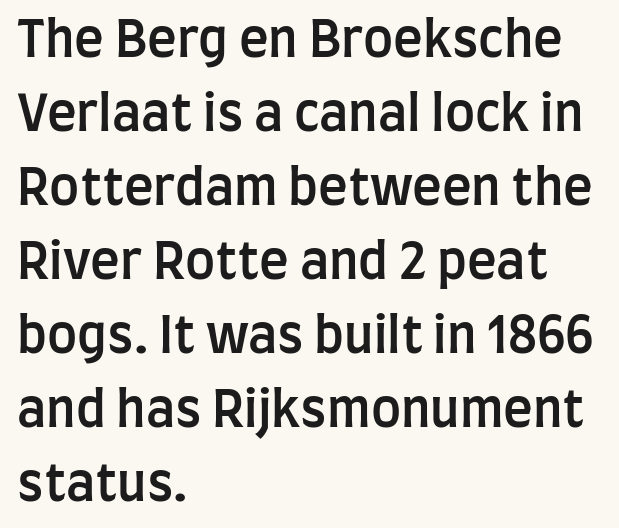
Each new line begins a customary step beneath the previous one. Observe the ordinary spacing: letters are neighbours, not strangers. The baseline area is clear. Notice how the passage keeps a crisp vertical edge on the left only. Weight: semibold (demi). Do the characters align in a grid? No, the font is proportional.
